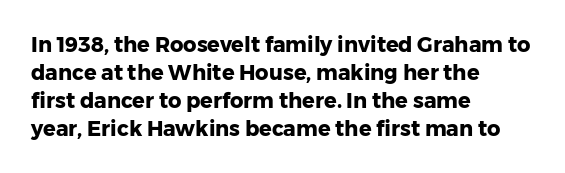
Q: Is the text bold? A: Yes.
Q: Is the text italic (slanted)? A: No, it is upright.
Q: Is the text underlined? A: No.
Q: How is the paragraph aligned? A: Left-aligned.
Q: Is the spacing between letters normal or unusually wide? A: Normal.
Q: Is the spacing between lines tight, normal or loose? A: Normal.
